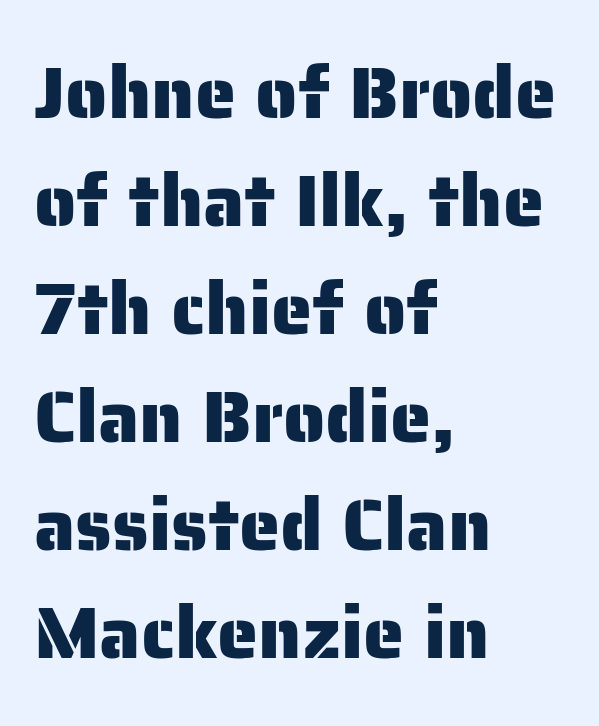
{"serif": "no", "italic": "no", "width": "normal", "stroke_contrast": "low", "x_height": "medium", "monospaced": "no", "underline": "no", "align": "left", "line_spacing": "normal", "line_spacing_ratio": 1.46, "letter_spacing": "normal", "letter_spacing_em": 0.0, "glyph_px": 74}
